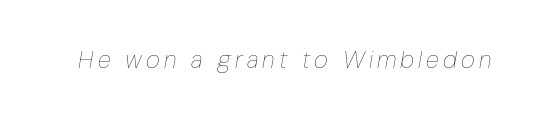
{"italic": "yes", "lean": "right", "slant_degrees": 10, "bold": "no", "underline": "no", "glyph_px": 24}
